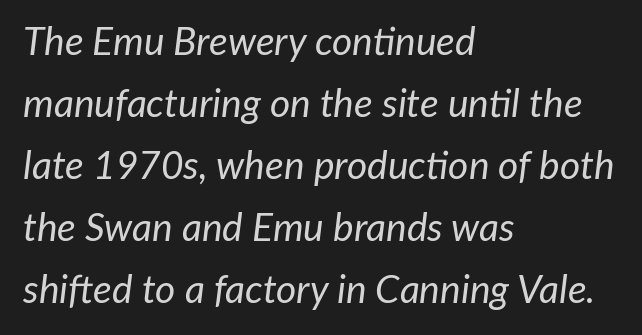
The image shows 39 px regular-weight type, italic (leaning right); set left-aligned, normal line spacing (1.59x), normal letter spacing, not underlined; low stroke contrast and a medium x-height.
